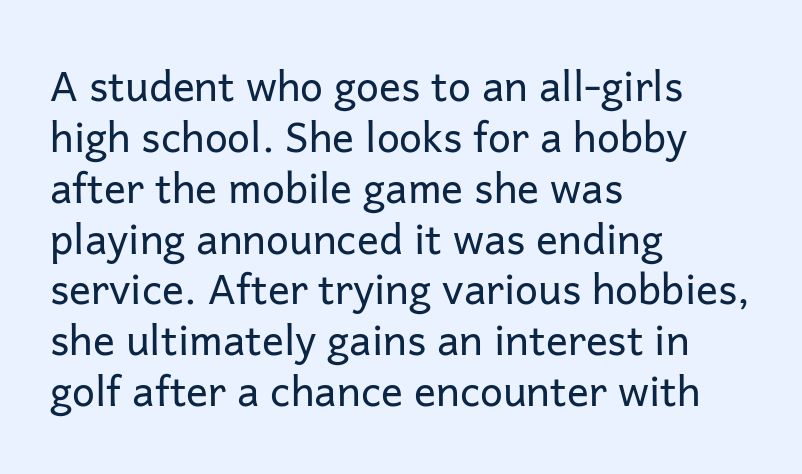
{"serif": "no", "italic": "no", "bold": "no", "weight": "regular", "width": "normal", "stroke_contrast": "low", "x_height": "medium", "monospaced": "no", "underline": "no", "align": "left", "line_spacing_ratio": 1.24, "letter_spacing": "normal", "letter_spacing_em": 0.0, "glyph_px": 41}
